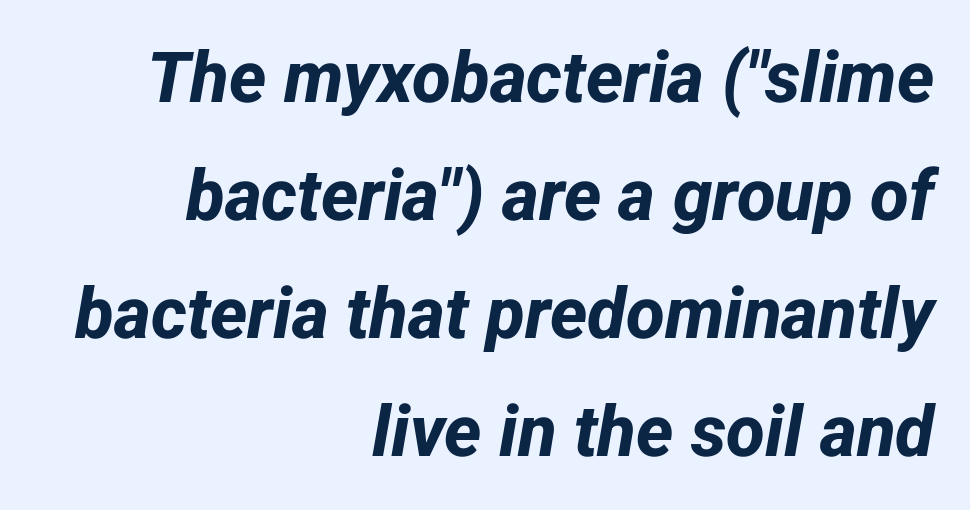
{"serif": "no", "bold": "yes", "weight": "bold", "width": "normal", "stroke_contrast": "low", "x_height": "medium", "monospaced": "no", "underline": "no", "align": "right", "line_spacing": "normal", "line_spacing_ratio": 1.66, "letter_spacing": "normal", "letter_spacing_em": 0.0, "glyph_px": 71}
